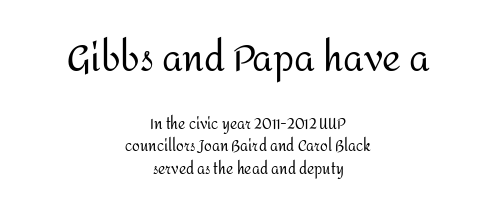
Q: Is the text bold? A: No.
Q: Is the text italic (slanted)? A: No, it is upright.
Q: Is the typeface a serif or a sans-serif typeface? A: Sans-serif.
Q: Is the text underlined? A: No.
Q: How is the paragraph aligned? A: Centered.
Q: Is the spacing between letters normal or unusually wide? A: Normal.
Q: Is the spacing between lines tight, normal or loose? A: Normal.
Q: Which block of text is set in a larger size, the first (top) or the second (bottom)? A: The first (top) one.
Q: Width (condensed, normal, or wide)? A: Normal.
Q: Stroke contrast? A: Medium.
Q: x-height? A: Medium.
Q: Monospaced? A: No.
